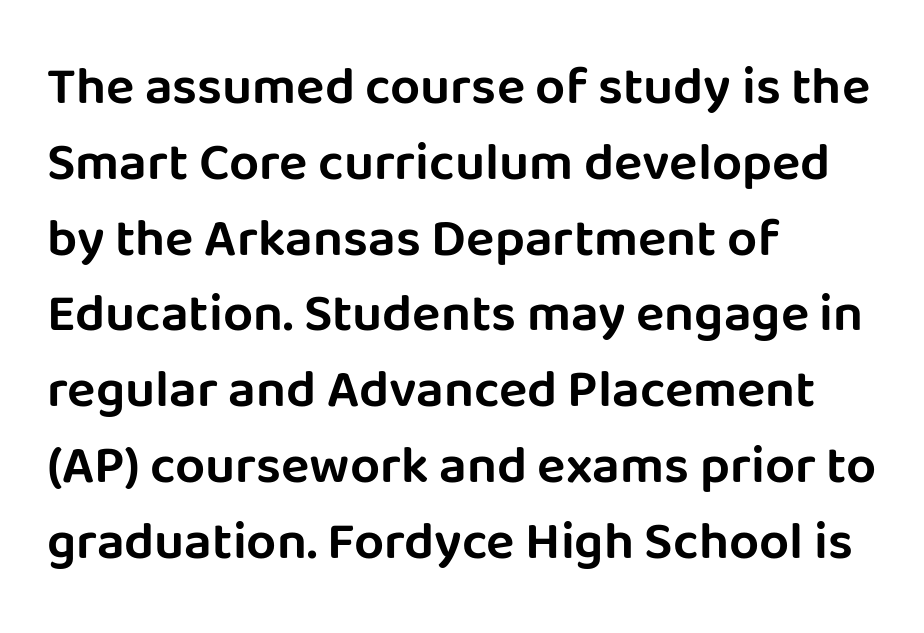
One glance says typical: line gaps are just what's usual. It's the straight-up-and-down kind of type. This sample uses a sans-serif face. Here the glyphs are tracked normally, forming tight word shapes. The specimen omits any rule beneath the text block's lines. The lines in this sample share a left origin and differ only in where they stop.
